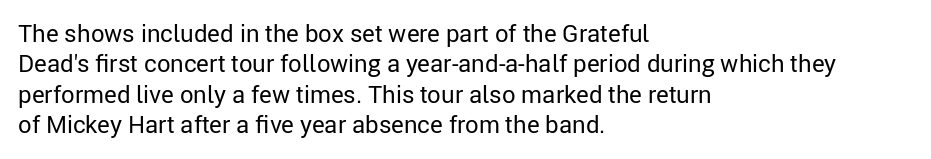
The type sits square on the baseline with zero lean. Only glyphs here, with clear space below each row. This sample is left-justified, so line endings fall wherever the words run out. Nothing unusual about the tracking: characters are spaced as the font intends. No extra ink here — the face is not bold.
